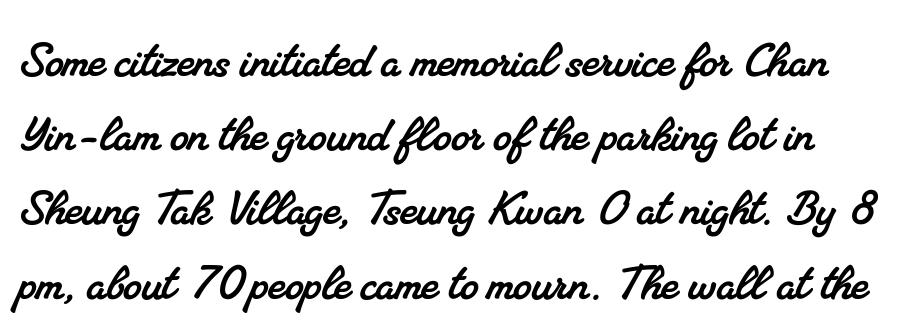
The image shows 58 px serif type; set normal line spacing (1.28x), normal letter spacing, not underlined; medium stroke contrast and a small x-height.
